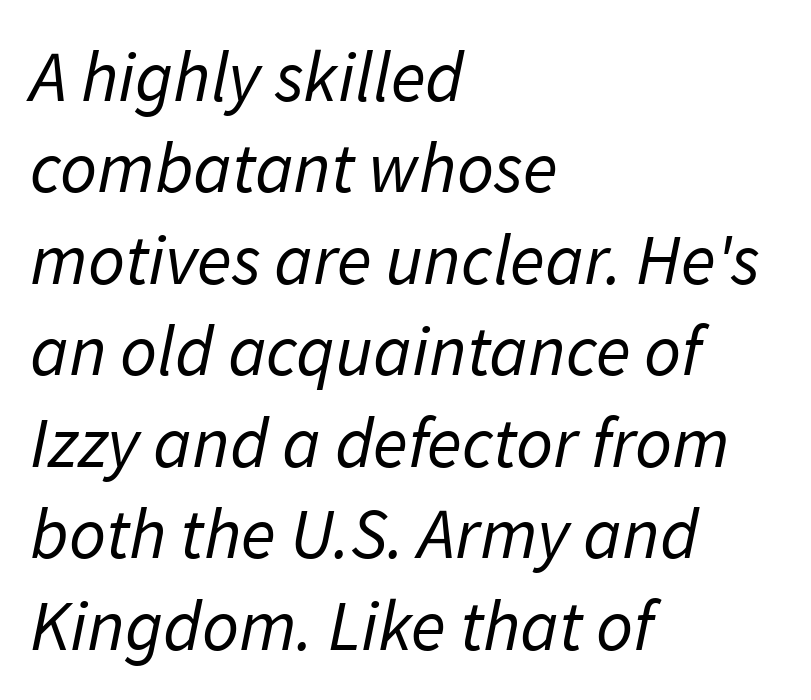
{"serif": "no", "bold": "no", "weight": "regular", "width": "normal", "stroke_contrast": "low", "x_height": "medium", "monospaced": "no", "underline": "no", "align": "left", "line_spacing": "normal", "line_spacing_ratio": 1.27, "letter_spacing": "normal", "letter_spacing_em": 0.0, "glyph_px": 72}
